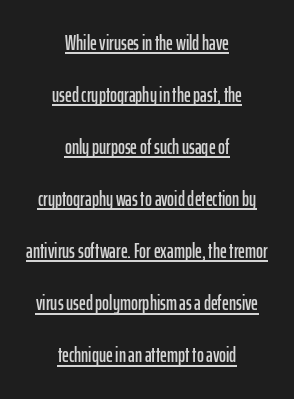
Q: Is the text italic (slanted)? A: No, it is upright.
Q: Is the text underlined? A: Yes.
Q: How is the paragraph aligned? A: Centered.
Q: Is the spacing between letters normal or unusually wide? A: Normal.
Q: Is the spacing between lines tight, normal or loose? A: Loose.
